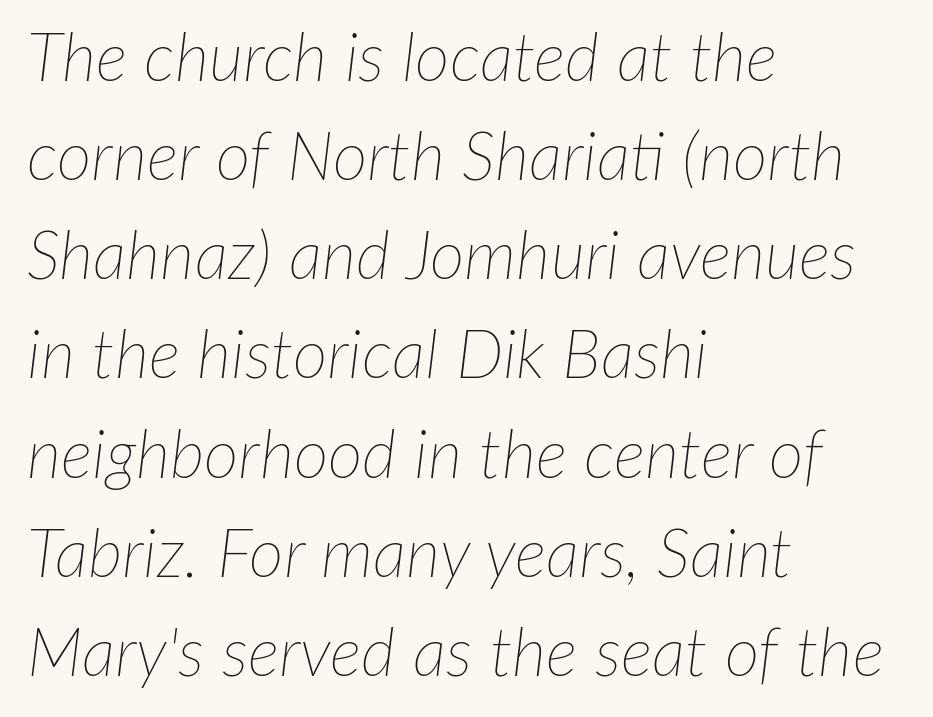
{"italic": "yes", "lean": "right", "slant_degrees": 7, "bold": "no", "weight": "thin", "width": "normal", "stroke_contrast": "low", "x_height": "medium", "monospaced": "no", "underline": "no", "align": "left", "line_spacing": "normal", "line_spacing_ratio": 1.48, "letter_spacing": "normal", "letter_spacing_em": 0.0, "glyph_px": 67}
